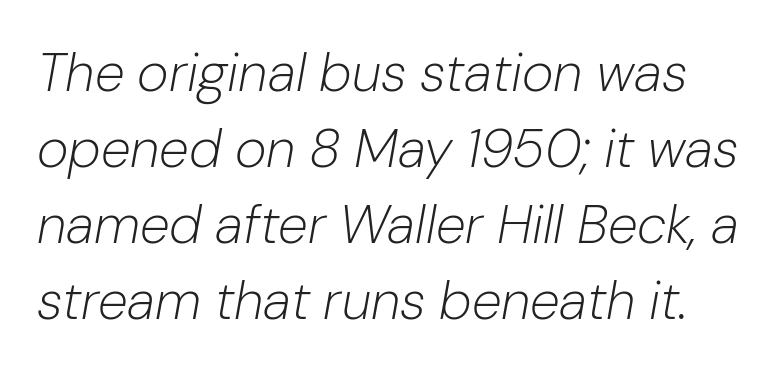
{"italic": "yes", "lean": "right", "slant_degrees": 10, "bold": "no", "weight": "light", "width": "normal", "stroke_contrast": "low", "x_height": "medium", "monospaced": "no", "underline": "no", "line_spacing": "normal", "line_spacing_ratio": 1.41, "letter_spacing": "normal", "letter_spacing_em": 0.0, "glyph_px": 54}
